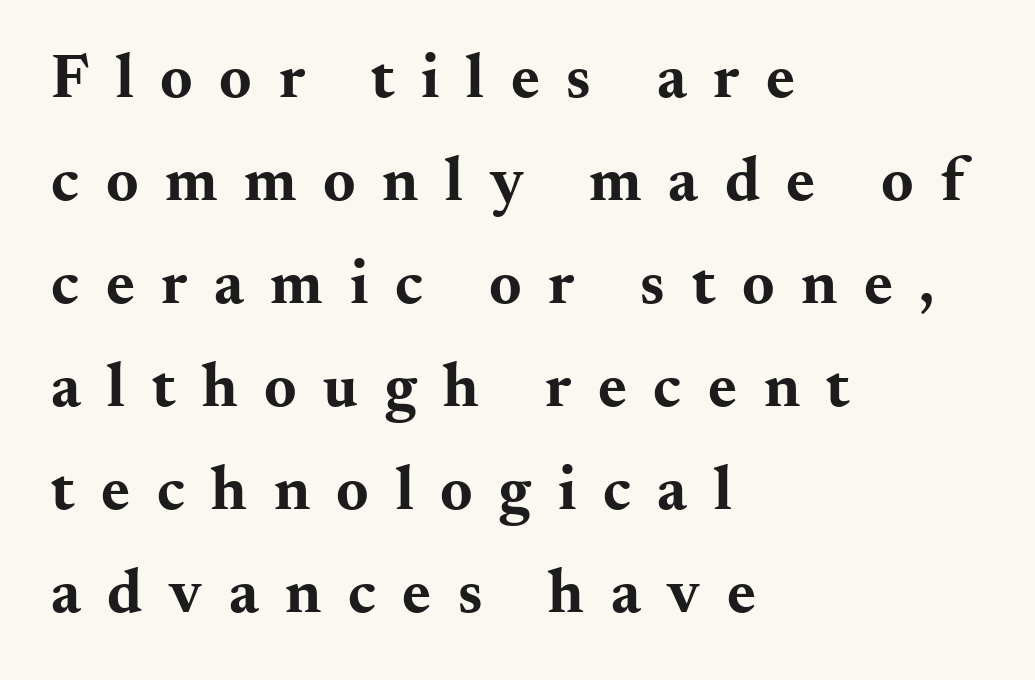
{"serif": "yes", "italic": "no", "bold": "yes", "weight": "bold", "width": "wide", "stroke_contrast": "medium", "x_height": "small", "monospaced": "no", "underline": "no", "align": "left", "line_spacing": "normal", "line_spacing_ratio": 1.66, "letter_spacing": "wide", "letter_spacing_em": 0.43, "glyph_px": 62}
